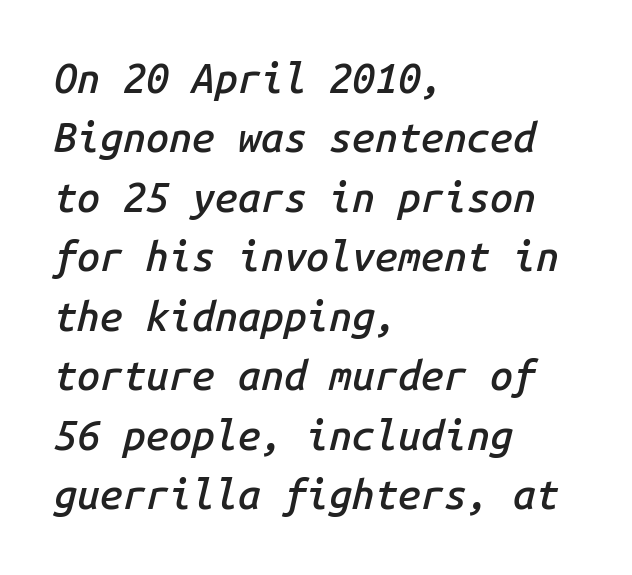
The image shows 41 px semibold type, italic (leaning right), monospaced; set left-aligned, normal line spacing (1.45x), normal letter spacing, not underlined; low stroke contrast and a medium x-height.
